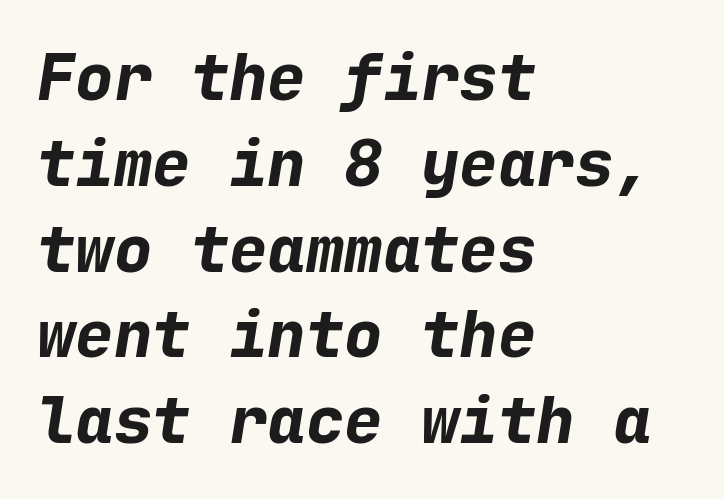
{"italic": "yes", "lean": "right", "slant_degrees": 9, "bold": "yes", "weight": "bold", "width": "normal", "stroke_contrast": "low", "x_height": "medium", "monospaced": "yes", "underline": "no", "align": "left", "line_spacing": "normal", "line_spacing_ratio": 1.34, "letter_spacing": "normal", "letter_spacing_em": 0.0, "glyph_px": 64}
